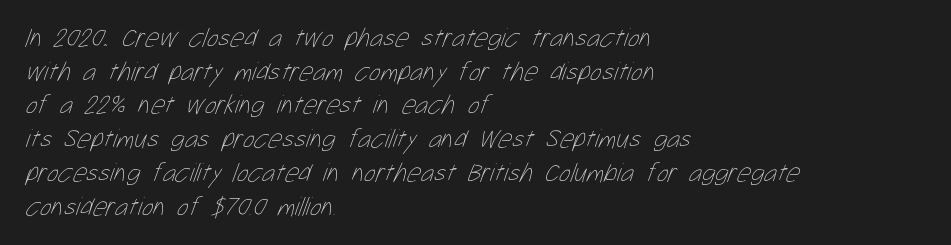
The image shows 27 px text type; set left-aligned, normal line spacing (1.25x), normal letter spacing, not underlined.
